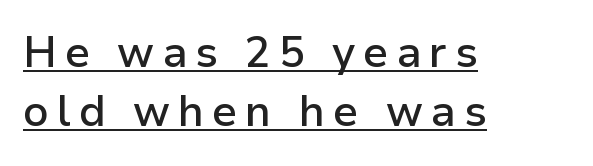
Think of a printed novel: that variable character pitch is what you see here. A sans-serif font was chosen for this passage. Every word sits above its own underline. Emphasis by weight is partial: semibold. This sample is left-justified, so line endings fall wherever the words run out. Baseline-to-baseline distance is the conventional proportion of letter height.
